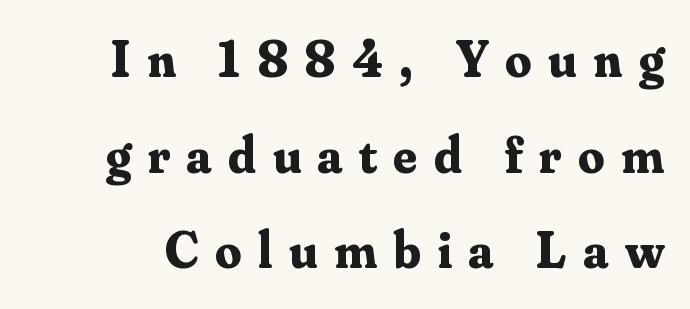
Note the varied advance widths — an 'i' is clearly narrower than an 'm'. Bare-footed words on every line. The gaps between neighbouring characters are conspicuously large. These words are printed bold, with thick strokes throughout. The letters stand straight up with perfectly vertical stems. The letters carry serifs — small finishing strokes at the ends of their stems.
